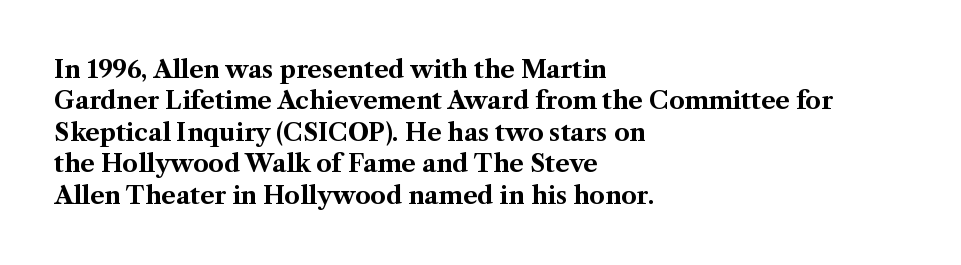
The image shows 24 px bold type, upright; set left-aligned, normal line spacing (1.31x), normal letter spacing, not underlined.
